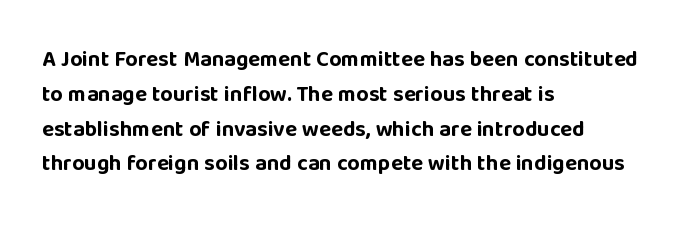
The image shows 22 px bold type, upright; set left-aligned, normal line spacing (1.58x), normal letter spacing, not underlined.
